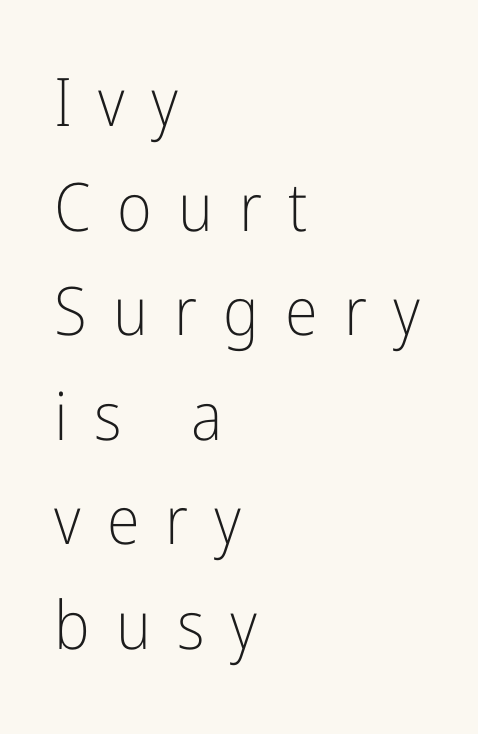
The image shows 67 px light, condensed sans-serif type, upright; set left-aligned, normal line spacing (1.56x), unusually wide letter spacing (+0.39 em), not underlined; low stroke contrast and a medium x-height.
